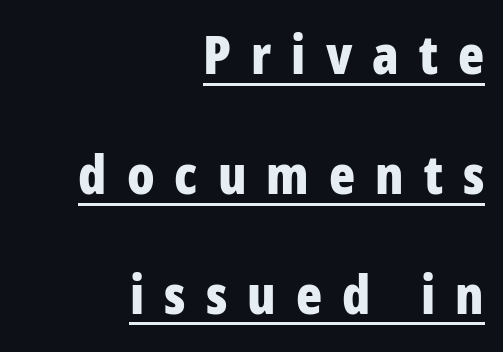
Set as a true bold cut, around the 700 mark. You could only call the tracking loose — the letters float apart. Compared with undecorated copy, this sample adds a rule below the words. In terms of posture, this sample is upright.
